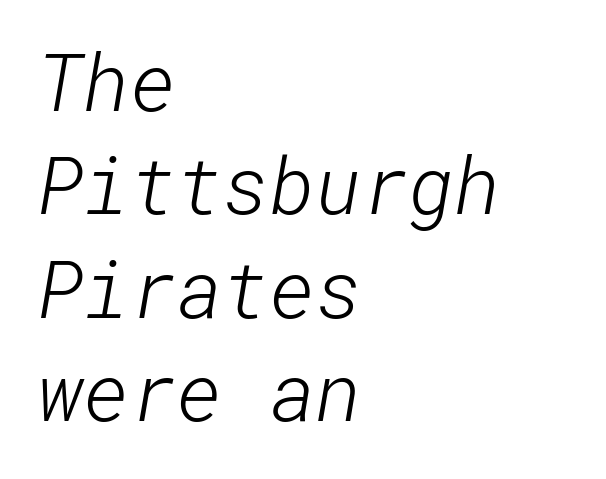
Check where the strokes stop: nothing finishes them off — pure sans. Does the copy run flush right? No — it runs flush left. No word sits above an underline. These lines sit exactly where default settings would place them. Weight: regular or lighter. Characters follow at the spacing the type designer built in.
